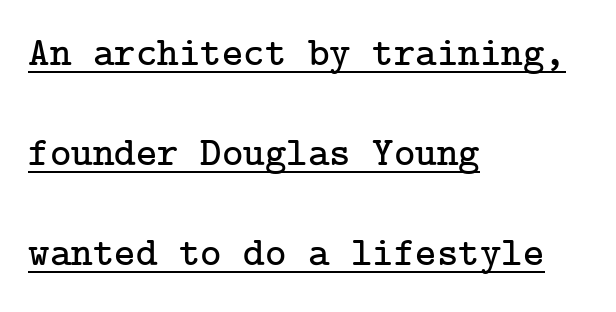
{"serif": "yes", "italic": "no", "width": "normal", "stroke_contrast": "low", "x_height": "medium", "underline": "yes", "align": "left", "line_spacing": "loose", "line_spacing_ratio": 2.44, "letter_spacing": "normal", "letter_spacing_em": 0.0, "glyph_px": 41}
